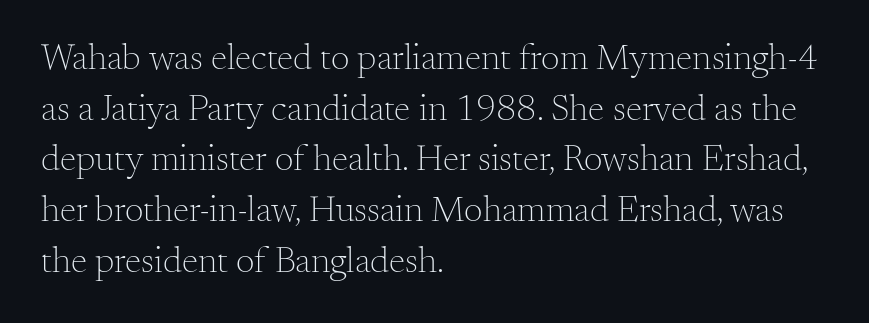
{"serif": "yes", "italic": "no", "bold": "no", "weight": "light", "width": "normal", "stroke_contrast": "medium", "x_height": "small", "monospaced": "no", "underline": "no", "align": "left", "line_spacing": "normal", "line_spacing_ratio": 1.37, "letter_spacing": "normal", "letter_spacing_em": 0.0, "glyph_px": 37}
